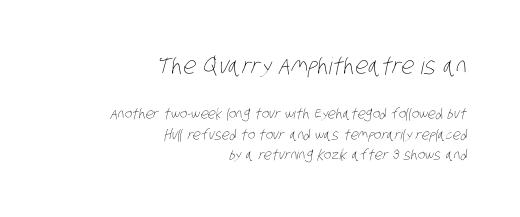
The image shows 23 px text type; set right-aligned, normal line spacing (1.47x), normal letter spacing, not underlined; the first (top) block is 1.64x larger.
